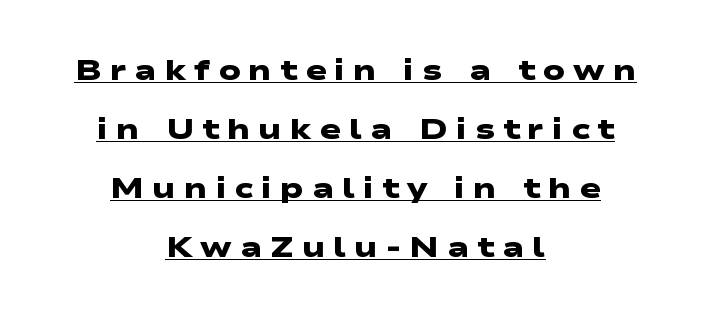
Q: Is the text bold? A: Yes.
Q: Is the typeface a serif or a sans-serif typeface? A: Sans-serif.
Q: Is the text underlined? A: Yes.
Q: How is the paragraph aligned? A: Centered.
Q: Is the spacing between letters normal or unusually wide? A: Unusually wide.
Q: Is the spacing between lines tight, normal or loose? A: Loose.
Q: Width (condensed, normal, or wide)? A: Wide.
Q: Stroke contrast? A: Low.
Q: x-height? A: Medium.
Q: Monospaced? A: No.
